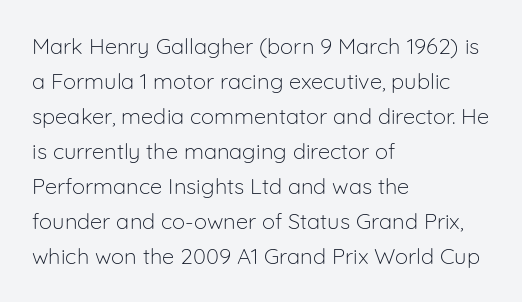
The image shows 22 px text type, upright; set left-aligned, normal line spacing (1.59x), normal letter spacing, not underlined.
